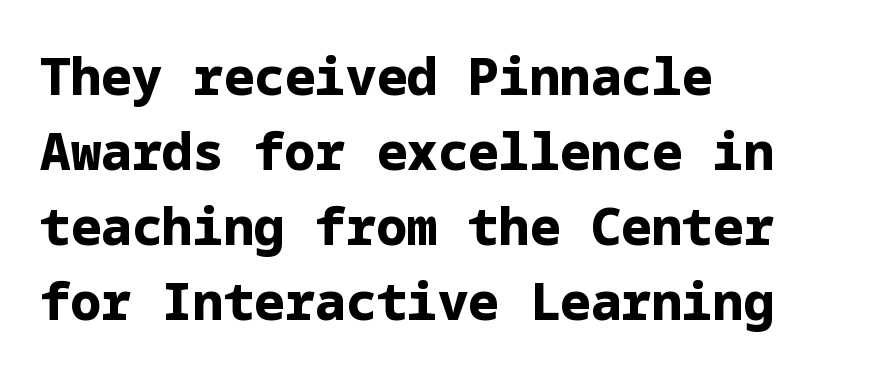
The image shows 51 px bold sans-serif type, upright; set left-aligned, normal line spacing (1.47x), normal letter spacing, not underlined; low stroke contrast and a medium x-height.
